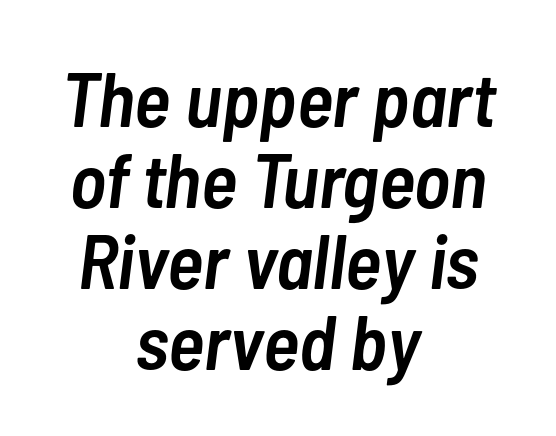
{"italic": "yes", "lean": "right", "slant_degrees": 7, "bold": "semi", "weight": "semibold", "width": "condensed", "stroke_contrast": "low", "x_height": "medium", "monospaced": "no", "underline": "no", "align": "center", "line_spacing": "tight", "line_spacing_ratio": 1.05, "letter_spacing": "normal", "letter_spacing_em": 0.0, "glyph_px": 77}
